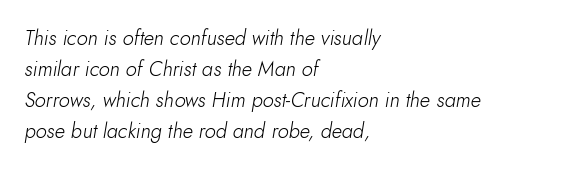
The image shows 20 px text type, italic (leaning right); set left-aligned, normal line spacing (1.55x), normal letter spacing, not underlined.
